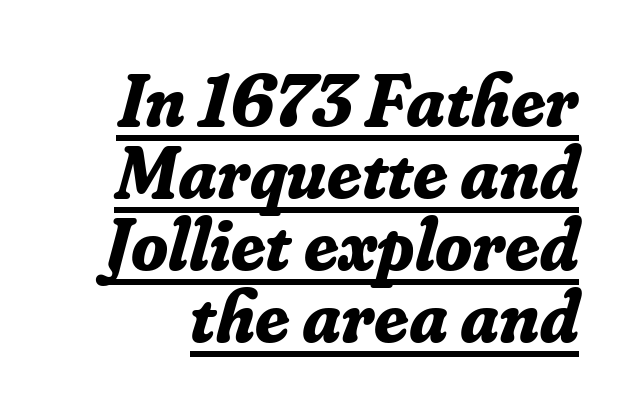
The sample's only ornament is a line tracing under the words. The passage shown is typed in a proportional face where columns would drift. Each letter's strokes conclude with small projecting serifs. The passage shown is emphatically bold. You could barely slide anything between these rows.
